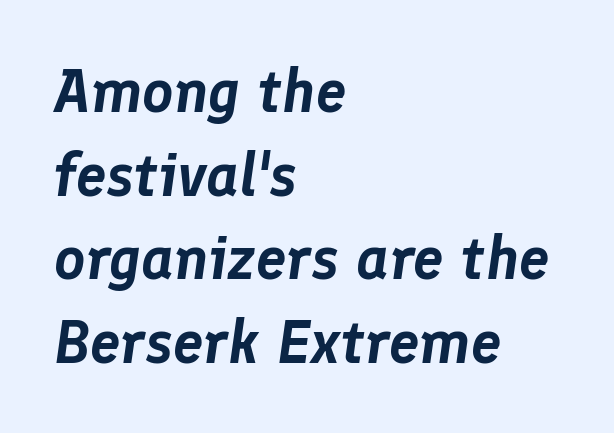
Q: Is the text italic (slanted)? A: Yes, it leans right by about 8 degrees.
Q: Is the text underlined? A: No.
Q: How is the paragraph aligned? A: Left-aligned.
Q: Is the spacing between letters normal or unusually wide? A: Normal.
Q: Is the spacing between lines tight, normal or loose? A: Normal.
Q: Width (condensed, normal, or wide)? A: Normal.
Q: Stroke contrast? A: Low.
Q: x-height? A: Medium.
Q: Monospaced? A: No.
